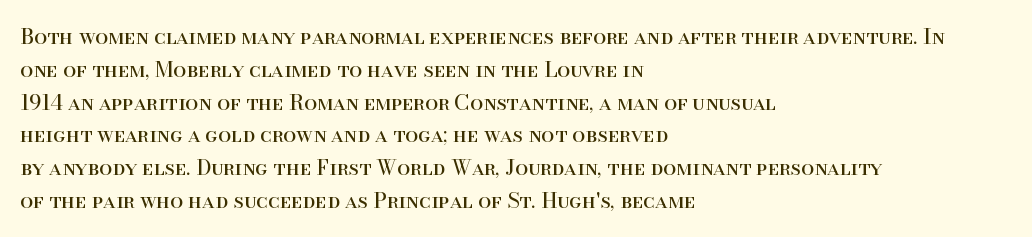
The image shows 21 px text type, upright; set left-aligned, normal line spacing (1.56x), normal letter spacing, not underlined.
